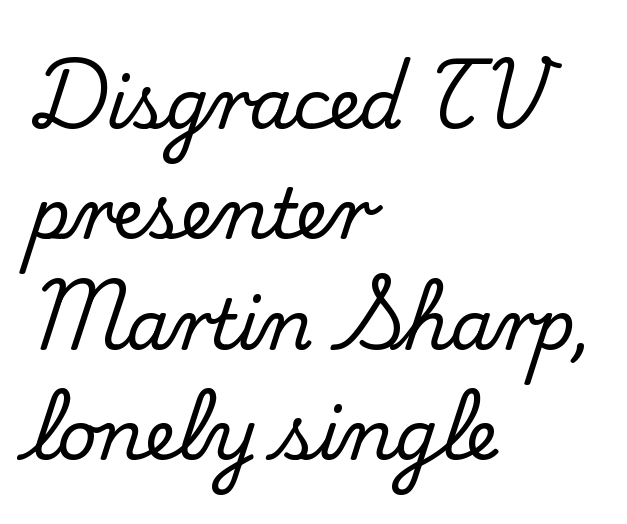
{"serif": "yes", "width": "normal", "stroke_contrast": "medium", "x_height": "small", "monospaced": "no", "underline": "no", "align": "left", "line_spacing": "normal", "line_spacing_ratio": 1.6, "letter_spacing": "normal", "letter_spacing_em": 0.0, "glyph_px": 69}
